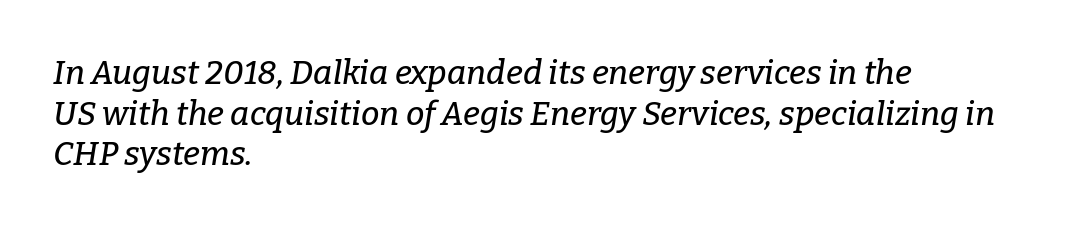
{"serif": "yes", "italic": "yes", "lean": "right", "slant_degrees": 9, "width": "normal", "stroke_contrast": "low", "x_height": "medium", "monospaced": "no", "underline": "no", "align": "left", "line_spacing_ratio": 1.23, "letter_spacing": "normal", "letter_spacing_em": 0.0, "glyph_px": 33}
